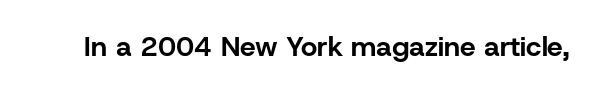
The passage shown is emphatically bold. Observe the ordinary spacing: letters are neighbours, not strangers. Spacing verdict: proportional, widths tailored to each character. The designer went with a sans here, leaving each stem footless. Rule under the text: the space is simply empty.
